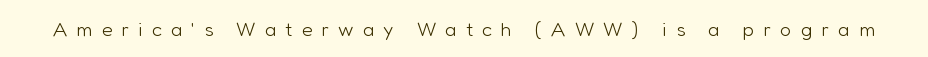
The passage shown is not underscored anywhere. A quiet, ordinary-to-light weight characterises the typeface. Vertical strokes here are truly vertical. The letters are spread apart with noticeably loose tracking.
